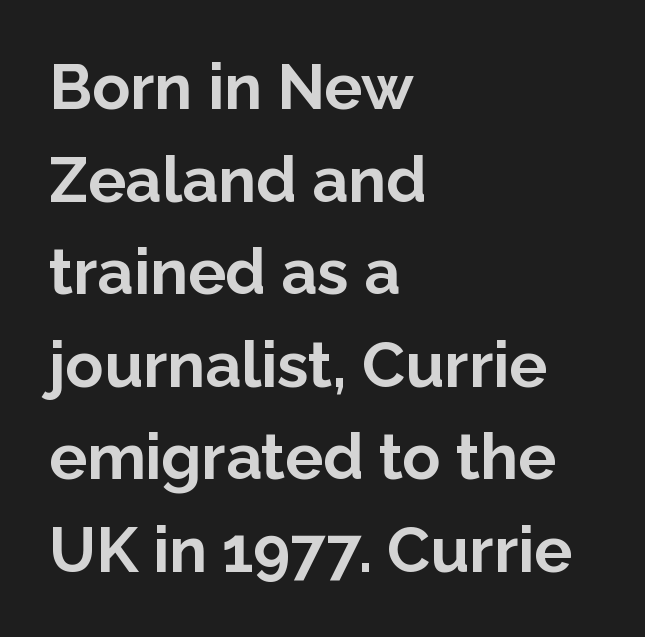
Q: Is the text bold? A: Yes.
Q: Is the text italic (slanted)? A: No, it is upright.
Q: Is the typeface a serif or a sans-serif typeface? A: Sans-serif.
Q: Is the text underlined? A: No.
Q: How is the paragraph aligned? A: Left-aligned.
Q: Is the spacing between letters normal or unusually wide? A: Normal.
Q: Is the spacing between lines tight, normal or loose? A: Normal.
Q: Width (condensed, normal, or wide)? A: Normal.
Q: Stroke contrast? A: Low.
Q: x-height? A: Medium.
Q: Monospaced? A: No.
